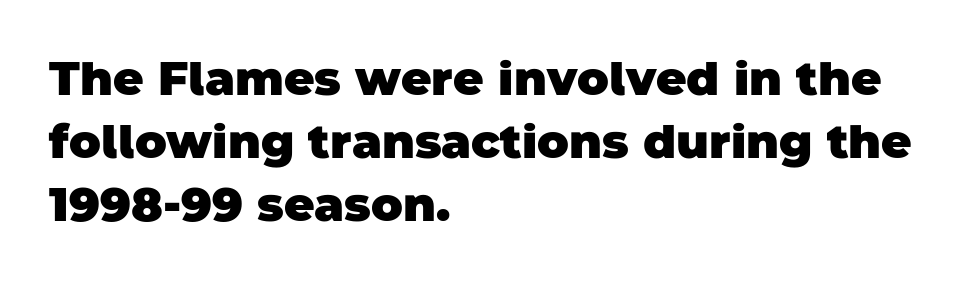
{"serif": "no", "bold": "yes", "weight": "heavy", "width": "normal", "stroke_contrast": "low", "x_height": "large", "monospaced": "no", "underline": "no", "align": "left", "line_spacing": "normal", "line_spacing_ratio": 1.34, "letter_spacing": "normal", "letter_spacing_em": 0.0, "glyph_px": 47}
